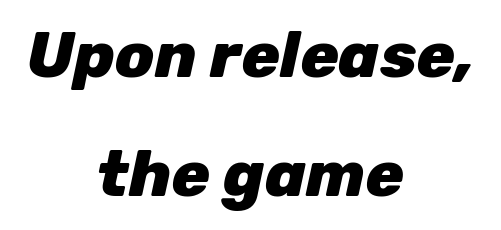
Q: Is the text bold? A: Yes.
Q: Is the text italic (slanted)? A: Yes, it leans right by about 12 degrees.
Q: Is the text underlined? A: No.
Q: How is the paragraph aligned? A: Centered.
Q: Is the spacing between letters normal or unusually wide? A: Normal.
Q: Width (condensed, normal, or wide)? A: Normal.
Q: Stroke contrast? A: Low.
Q: x-height? A: Medium.
Q: Monospaced? A: No.
